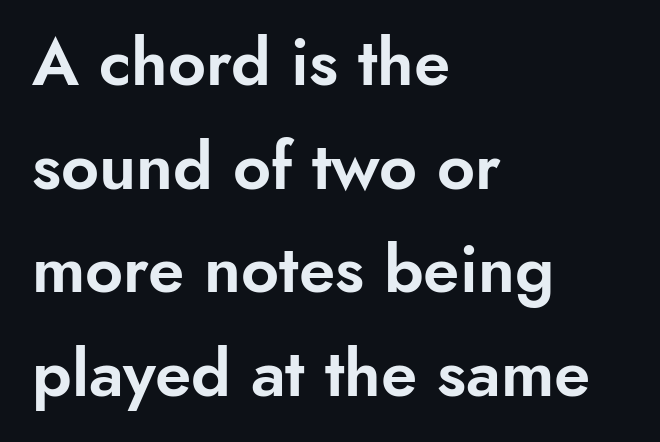
If you drew a ruler down the left edge, every line would touch it. If you drew a line through each stem, it would be perfectly vertical. A normal amount of white space separates one row of letters from the next. Tracking here is standard; glyphs follow each other at the usual distance. Is this a fixed-width face? No — the glyphs have proportional, varying widths.
